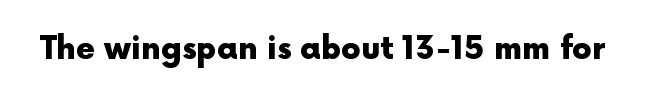
{"serif": "no", "italic": "no", "bold": "yes", "weight": "heavy", "width": "normal", "x_height": "medium", "monospaced": "no", "underline": "no", "letter_spacing": "normal", "letter_spacing_em": 0.0, "glyph_px": 31}
